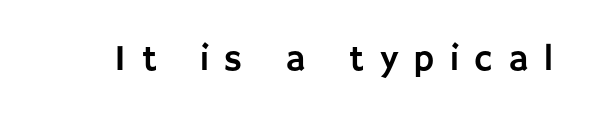
Q: Is the text italic (slanted)? A: No, it is upright.
Q: Is the typeface a serif or a sans-serif typeface? A: Sans-serif.
Q: Is the text underlined? A: No.
Q: Is the spacing between letters normal or unusually wide? A: Unusually wide.
Q: Width (condensed, normal, or wide)? A: Normal.
Q: Stroke contrast? A: Low.
Q: x-height? A: Large.
Q: Monospaced? A: No.
